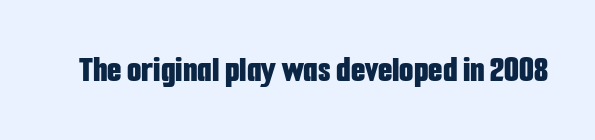
Q: Is the text bold? A: Yes.
Q: Is the text italic (slanted)? A: No, it is upright.
Q: Is the typeface a serif or a sans-serif typeface? A: Sans-serif.
Q: Is the text underlined? A: No.
Q: Is the spacing between letters normal or unusually wide? A: Normal.
Q: Width (condensed, normal, or wide)? A: Condensed.
Q: Stroke contrast? A: Low.
Q: x-height? A: Medium.
Q: Monospaced? A: No.
